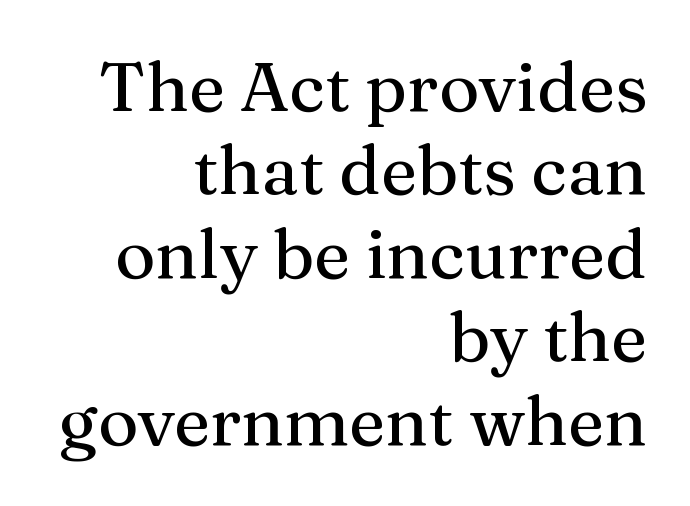
Q: Is the text italic (slanted)? A: No, it is upright.
Q: Is the typeface a serif or a sans-serif typeface? A: Serif.
Q: Is the text underlined? A: No.
Q: How is the paragraph aligned? A: Right-aligned.
Q: Is the spacing between letters normal or unusually wide? A: Normal.
Q: Width (condensed, normal, or wide)? A: Normal.
Q: Stroke contrast? A: Medium.
Q: x-height? A: Medium.
Q: Monospaced? A: No.
